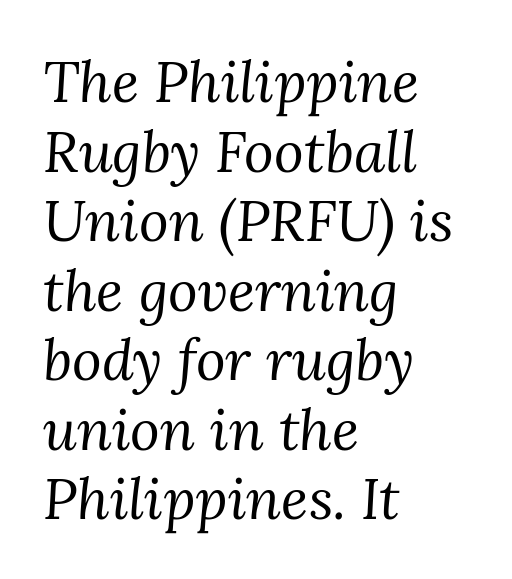
The image shows 57 px regular-weight serif type, italic (leaning right); set left-aligned, line spacing 1.22x, normal letter spacing, not underlined; medium stroke contrast and a medium x-height.
